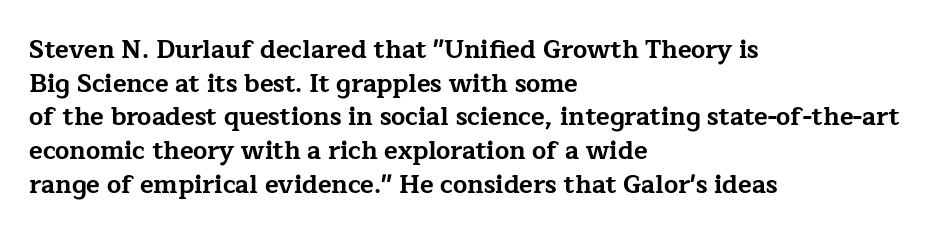
Q: Is the text bold? A: Yes.
Q: Is the text italic (slanted)? A: No, it is upright.
Q: Is the text underlined? A: No.
Q: How is the paragraph aligned? A: Left-aligned.
Q: Is the spacing between letters normal or unusually wide? A: Normal.
Q: Is the spacing between lines tight, normal or loose? A: Normal.
